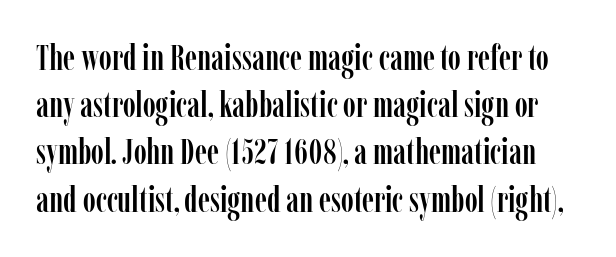
Observe the serifs anchoring each vertical stroke in this sample. The leading is moderate, giving the passage an even texture. Unmarked baselines from the first word to the last. Proportional: the letters do not fall into vertical columns. Default kerning and tracking; the words read as compact shapes. Vertical strokes here are truly vertical.
